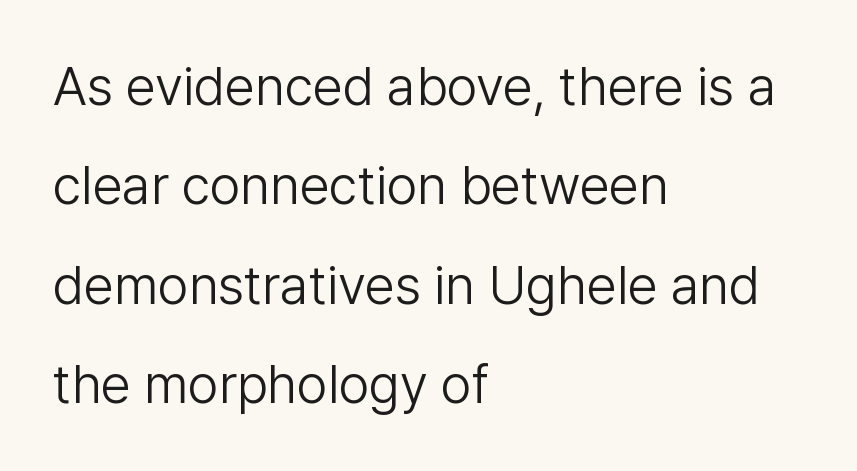
The image shows 54 px light sans-serif type, upright; set left-aligned, line spacing 1.84x, normal letter spacing, not underlined; low stroke contrast and a medium x-height.
